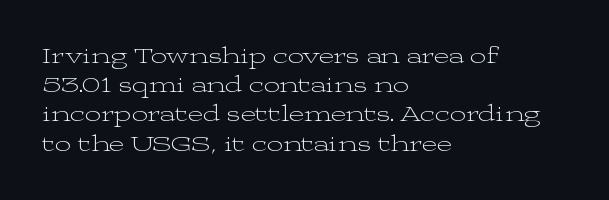
Nothing unusual about the tracking: characters are spaced as the font intends. Caption: multi-line text, flush left, ragged right. How would I describe the line gaps? Plain and ordinary. Unbolded letterforms with no extra heft.
